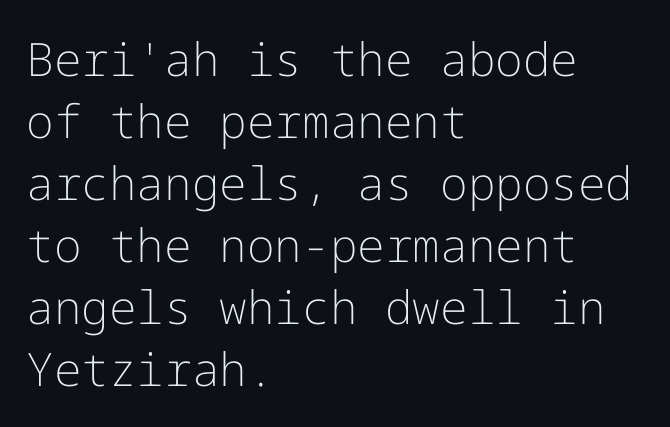
Q: Is the text bold? A: No.
Q: Is the text italic (slanted)? A: No, it is upright.
Q: Is the typeface a serif or a sans-serif typeface? A: Sans-serif.
Q: Is the text underlined? A: No.
Q: How is the paragraph aligned? A: Left-aligned.
Q: Is the spacing between letters normal or unusually wide? A: Normal.
Q: Is the spacing between lines tight, normal or loose? A: Normal.
Q: Width (condensed, normal, or wide)? A: Normal.
Q: Stroke contrast? A: Low.
Q: x-height? A: Medium.
